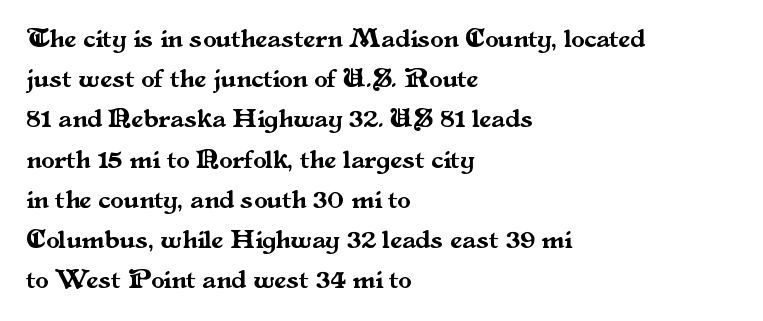
{"italic": "no", "underline": "no", "align": "left", "line_spacing": "normal", "line_spacing_ratio": 1.49, "letter_spacing": "normal", "letter_spacing_em": 0.0, "glyph_px": 27}
